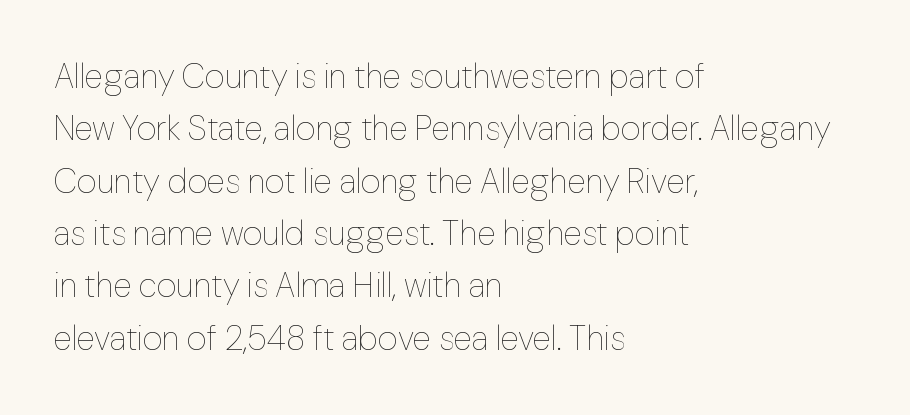
What's the leading like? Ordinary, nothing unusual. Ink coverage per letter is moderate at most. The rendering keeps characters at their native spacing. The passage shown is typed in a proportional face where columns would drift. The rag falls on the right side of this text block. Decoration check: the copy has no underline.
